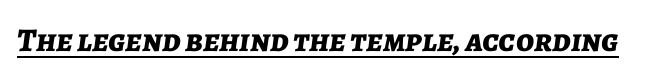
What decoration does the sample have? An underline. Tracking here is standard; glyphs follow each other at the usual distance. It's the slanting kind of type. The rendering uses a bold face; every stroke is thick and dark.
